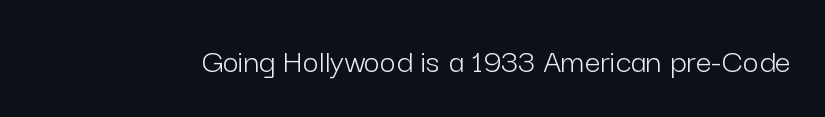
Q: Is the text bold? A: No.
Q: Is the text italic (slanted)? A: No, it is upright.
Q: Is the typeface a serif or a sans-serif typeface? A: Sans-serif.
Q: Is the text underlined? A: No.
Q: Is the spacing between letters normal or unusually wide? A: Normal.
Q: Width (condensed, normal, or wide)? A: Normal.
Q: Stroke contrast? A: Low.
Q: x-height? A: Medium.
Q: Monospaced? A: No.
